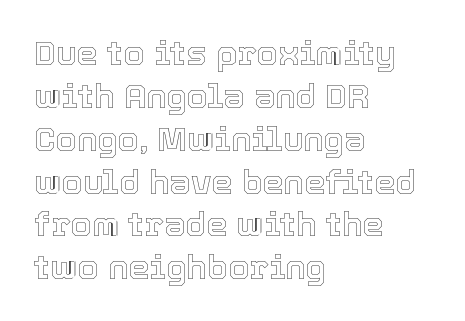
The image shows 34 px text type, upright; set left-aligned, normal line spacing (1.26x), normal letter spacing, not underlined; a medium x-height.
